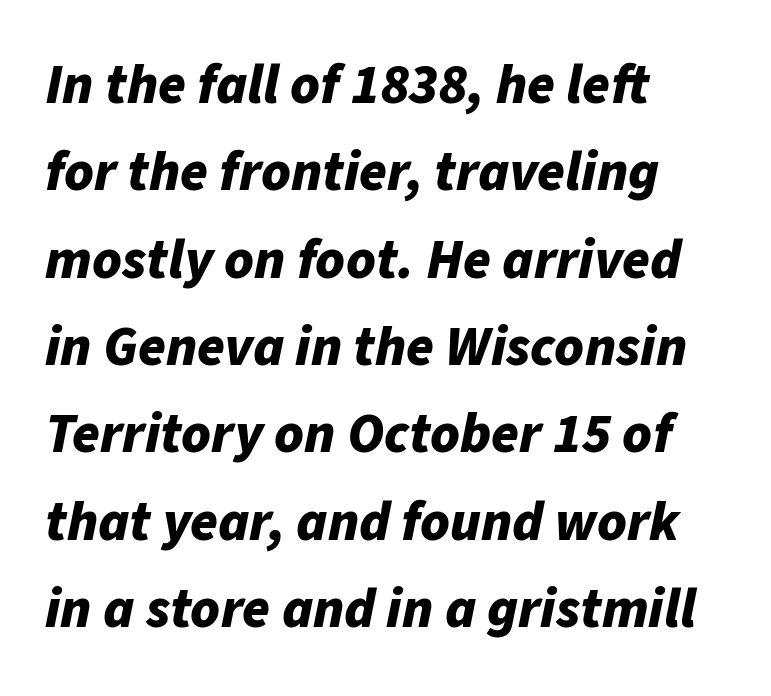
Q: Is the text bold? A: Yes.
Q: Is the text italic (slanted)? A: Yes, it leans right by about 11 degrees.
Q: Is the text underlined? A: No.
Q: How is the paragraph aligned? A: Left-aligned.
Q: Is the spacing between letters normal or unusually wide? A: Normal.
Q: Is the spacing between lines tight, normal or loose? A: Normal.
Q: Width (condensed, normal, or wide)? A: Normal.
Q: Stroke contrast? A: Low.
Q: x-height? A: Medium.
Q: Monospaced? A: No.
